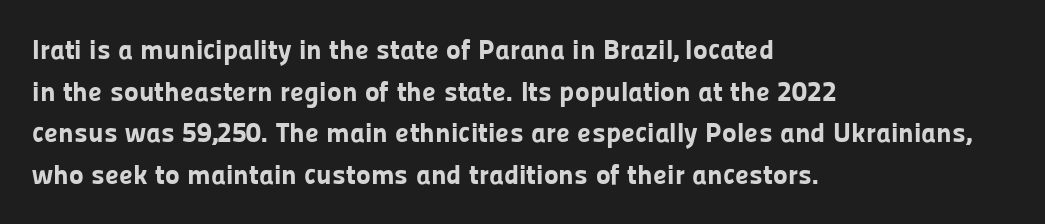
This rendering uses left alignment, leaving the right contour irregular. This is sans-serif lettering, the kind often seen on screens and signage. Do the letters lean? They stand straight. Glyph-to-glyph distance matches everyday printed text. Students, observe: this is what conventionally led text looks like.
